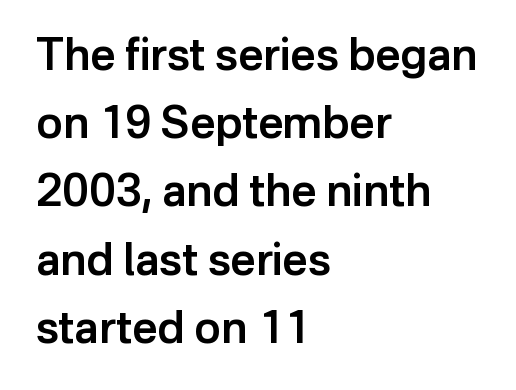
The image shows 44 px semibold sans-serif type, upright; set left-aligned, normal line spacing (1.55x), normal letter spacing, not underlined; low stroke contrast and a medium x-height.
